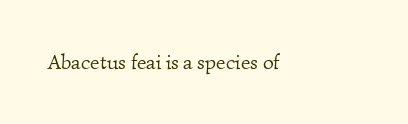
{"bold": "no", "underline": "no", "align": "left", "letter_spacing": "normal", "letter_spacing_em": 0.0, "glyph_px": 21}
